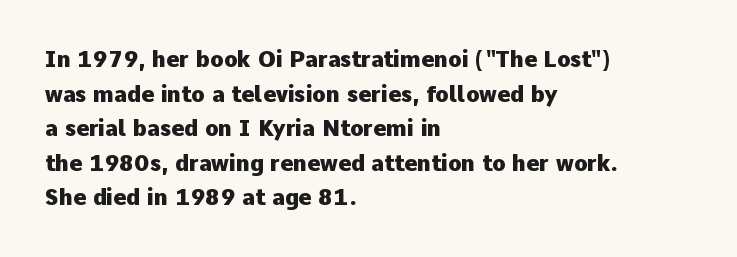
{"italic": "no", "bold": "yes", "underline": "no", "align": "left", "line_spacing": "normal", "line_spacing_ratio": 1.57, "letter_spacing": "normal", "letter_spacing_em": 0.0, "glyph_px": 22}
